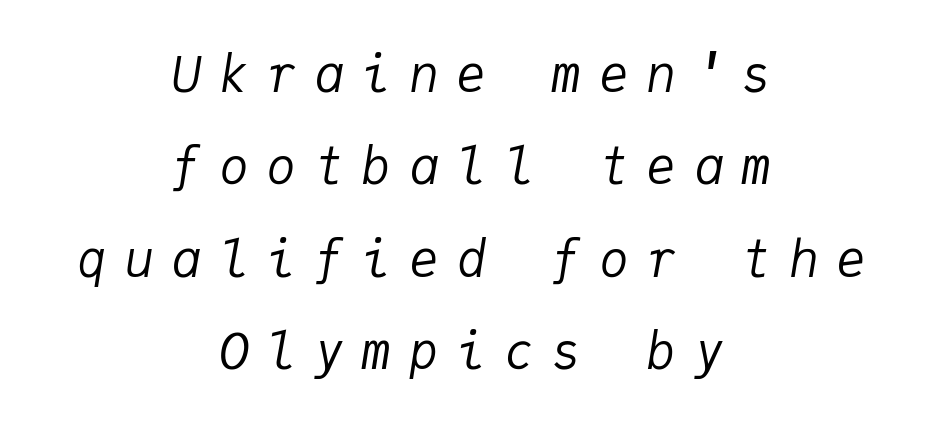
The image shows 50 px regular-weight type, italic (leaning right), monospaced; set centered, line spacing 1.85x, unusually wide letter spacing (+0.35 em), not underlined; low stroke contrast and a medium x-height.
